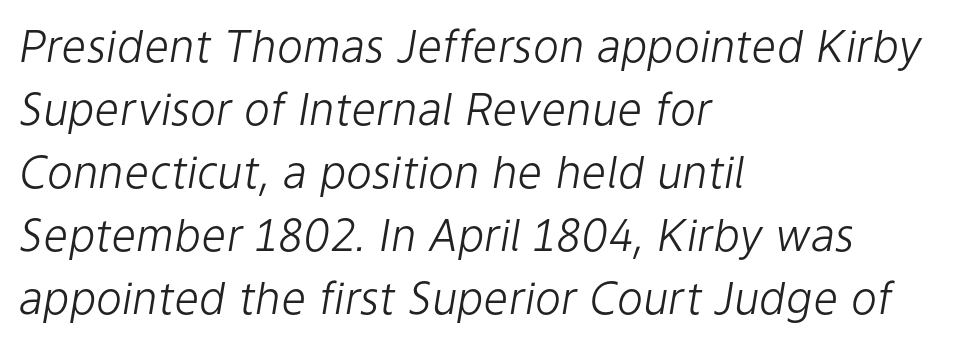
{"italic": "yes", "lean": "right", "slant_degrees": 9, "bold": "no", "weight": "light", "width": "normal", "stroke_contrast": "low", "x_height": "medium", "monospaced": "no", "underline": "no", "align": "left", "line_spacing": "normal", "line_spacing_ratio": 1.43, "letter_spacing": "normal", "letter_spacing_em": 0.0, "glyph_px": 44}
